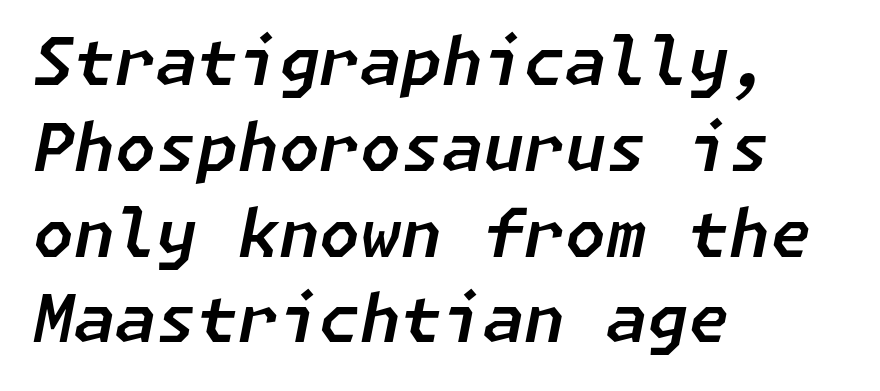
Q: Is the text italic (slanted)? A: Yes, it leans right by about 11 degrees.
Q: Is the text underlined? A: No.
Q: How is the paragraph aligned? A: Left-aligned.
Q: Is the spacing between letters normal or unusually wide? A: Normal.
Q: Is the spacing between lines tight, normal or loose? A: Normal.
Q: Width (condensed, normal, or wide)? A: Normal.
Q: Stroke contrast? A: Low.
Q: x-height? A: Medium.
